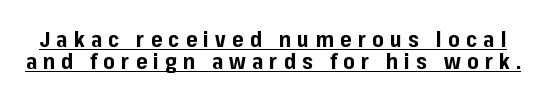
These words are printed bold, with thick strokes throughout. The rendered words wear a rule along their underside. You could only call the tracking loose — the letters float apart. Vertical strokes here are truly vertical.
